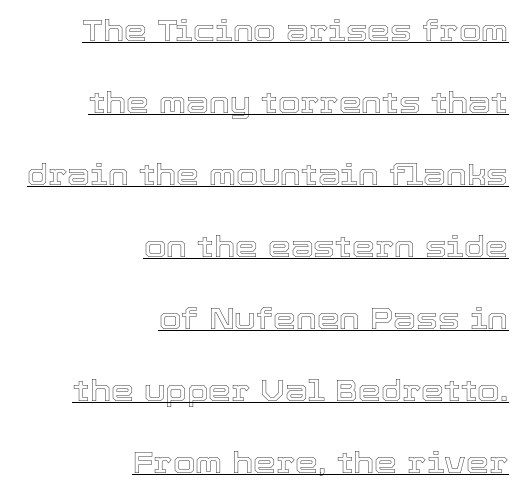
Do the characters align in a grid? No, the font is proportional. A flush-right, rag-left setting is used for this passage. This is roman type, the default non-slanted kind. The face used here appears with an underline applied. The rendering uses a large line-height, opening up the rows.
